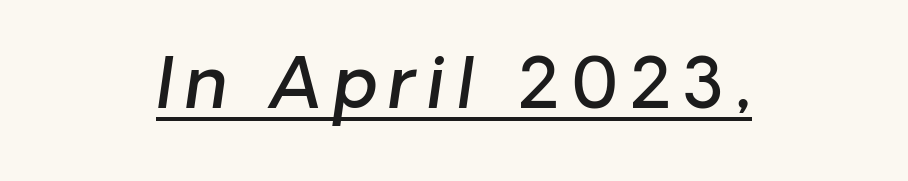
The glyphs have the mass of a demibold cut, below bold. Proportional: the letters do not fall into vertical columns. Reading down the block, each line starts at a different indent, mirrored at its end. This is underlined copy, the kind a proofreader might mark for attention.
